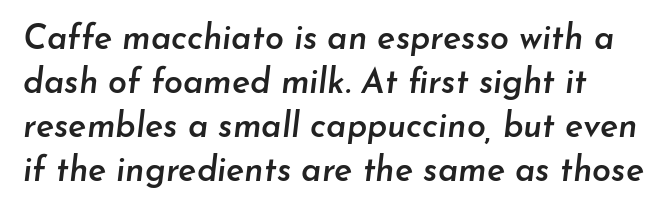
Q: Is the text bold? A: Semi-bold.
Q: Is the text italic (slanted)? A: Yes, it leans right by about 7 degrees.
Q: Is the text underlined? A: No.
Q: Is the spacing between letters normal or unusually wide? A: Normal.
Q: Is the spacing between lines tight, normal or loose? A: Normal.
Q: Width (condensed, normal, or wide)? A: Normal.
Q: Stroke contrast? A: Low.
Q: x-height? A: Small.
Q: Monospaced? A: No.
